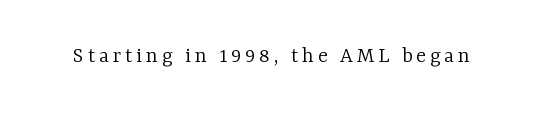
Q: Is the text bold? A: No.
Q: Is the text italic (slanted)? A: No, it is upright.
Q: Is the text underlined? A: No.
